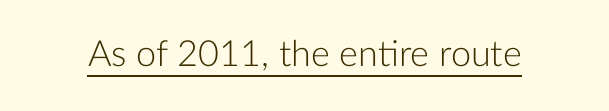
Q: Is the text bold? A: No.
Q: Is the text italic (slanted)? A: No, it is upright.
Q: Is the typeface a serif or a sans-serif typeface? A: Sans-serif.
Q: Is the text underlined? A: Yes.
Q: Is the spacing between letters normal or unusually wide? A: Normal.
Q: Width (condensed, normal, or wide)? A: Normal.
Q: Stroke contrast? A: Low.
Q: x-height? A: Medium.
Q: Monospaced? A: No.
